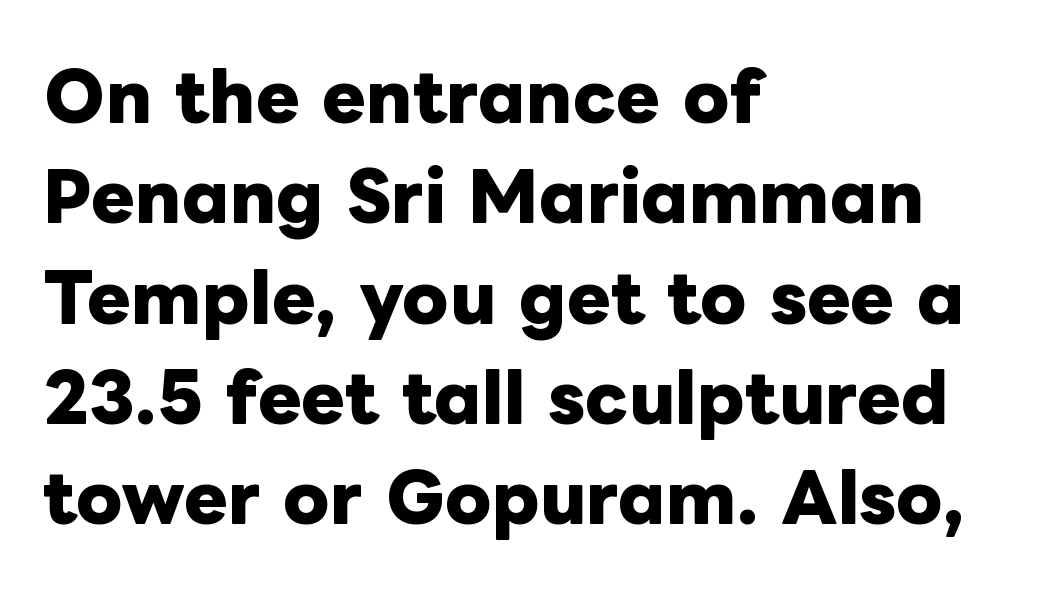
The image shows 66 px heavy type, upright; set left-aligned, normal line spacing (1.52x), normal letter spacing, not underlined; low stroke contrast and a medium x-height.
